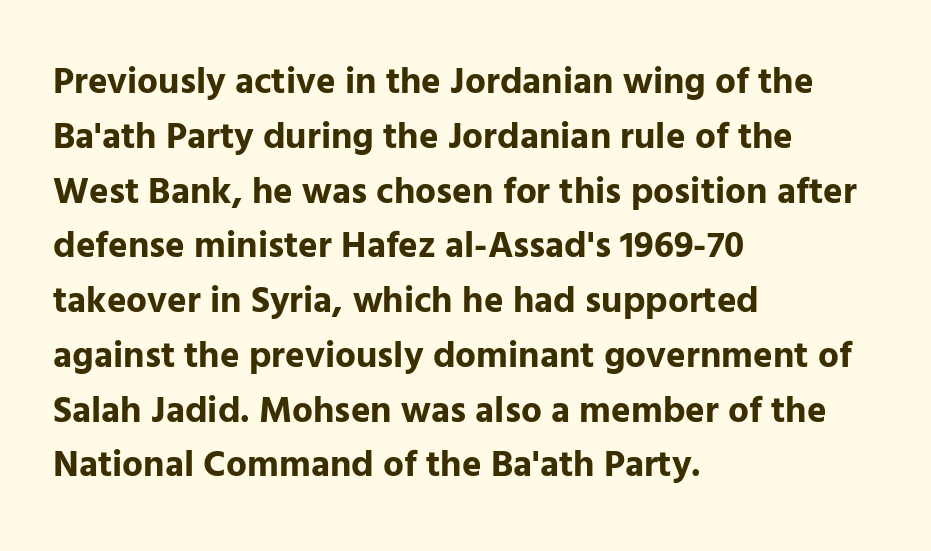
The image shows 37 px bold sans-serif type, upright; set left-aligned, normal line spacing (1.48x), normal letter spacing, not underlined; low stroke contrast and a medium x-height.
